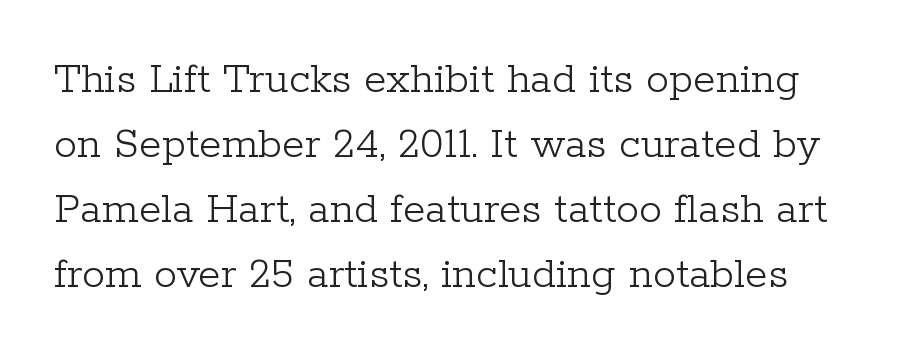
Q: Is the text bold? A: No.
Q: Is the text italic (slanted)? A: No, it is upright.
Q: Is the typeface a serif or a sans-serif typeface? A: Serif.
Q: Is the text underlined? A: No.
Q: Is the spacing between letters normal or unusually wide? A: Normal.
Q: Is the spacing between lines tight, normal or loose? A: Normal.
Q: Width (condensed, normal, or wide)? A: Normal.
Q: Stroke contrast? A: Low.
Q: x-height? A: Medium.
Q: Monospaced? A: No.
